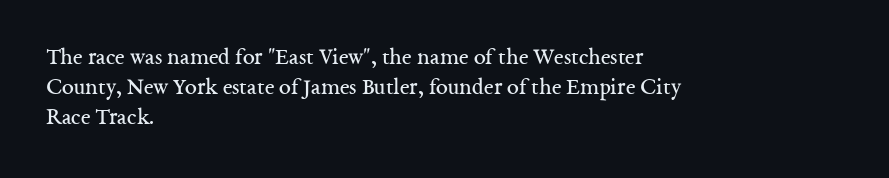
Q: Is the text bold? A: No.
Q: Is the text italic (slanted)? A: No, it is upright.
Q: Is the text underlined? A: No.
Q: How is the paragraph aligned? A: Left-aligned.
Q: Is the spacing between letters normal or unusually wide? A: Normal.
Q: Is the spacing between lines tight, normal or loose? A: Normal.
